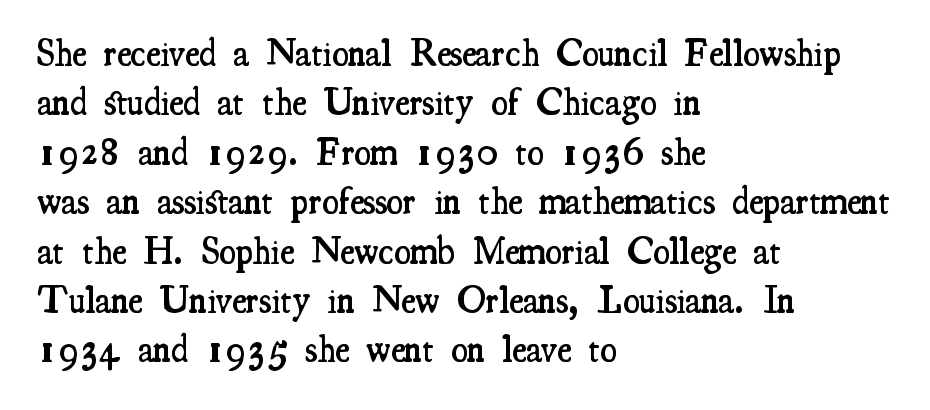
{"serif": "yes", "italic": "no", "bold": "semi", "weight": "semibold", "width": "condensed", "stroke_contrast": "medium", "x_height": "small", "monospaced": "no", "underline": "no", "align": "left", "line_spacing": "normal", "line_spacing_ratio": 1.3, "letter_spacing": "normal", "letter_spacing_em": 0.0, "glyph_px": 38}
